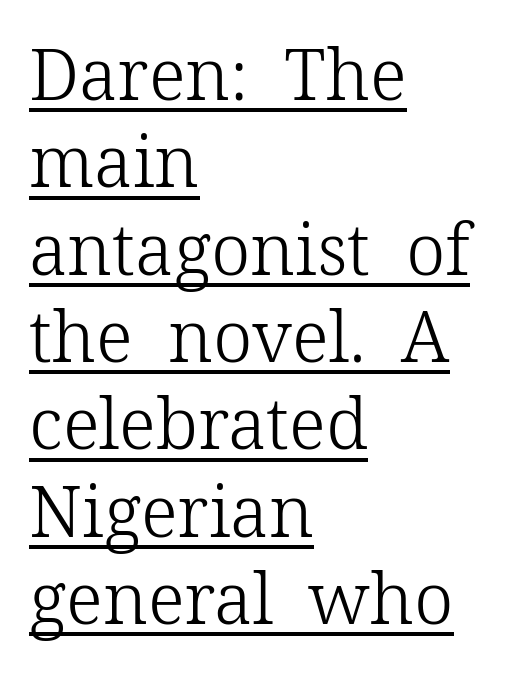
Q: Is the text bold? A: No.
Q: Is the text italic (slanted)? A: No, it is upright.
Q: Is the typeface a serif or a sans-serif typeface? A: Serif.
Q: Is the text underlined? A: Yes.
Q: How is the paragraph aligned? A: Left-aligned.
Q: Is the spacing between letters normal or unusually wide? A: Normal.
Q: Width (condensed, normal, or wide)? A: Normal.
Q: Stroke contrast? A: Low.
Q: x-height? A: Medium.
Q: Monospaced? A: No.
